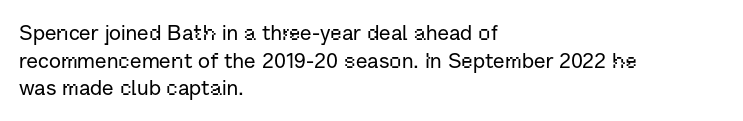
{"italic": "no", "underline": "no", "align": "left", "line_spacing": "normal", "line_spacing_ratio": 1.32, "letter_spacing": "normal", "letter_spacing_em": 0.0, "glyph_px": 21}
